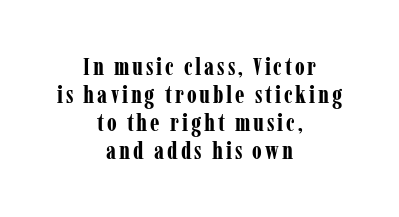
Q: Is the text bold? A: Yes.
Q: Is the text italic (slanted)? A: No, it is upright.
Q: Is the text underlined? A: No.
Q: How is the paragraph aligned? A: Centered.
